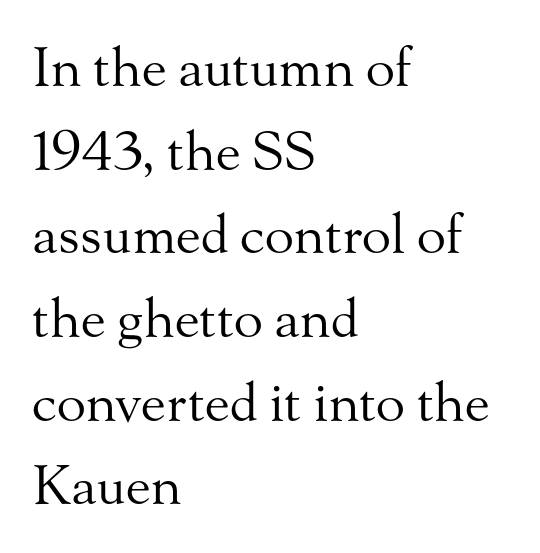
{"serif": "yes", "italic": "no", "bold": "no", "weight": "regular", "width": "normal", "stroke_contrast": "medium", "x_height": "small", "monospaced": "no", "underline": "no", "align": "left", "line_spacing": "normal", "line_spacing_ratio": 1.55, "letter_spacing": "normal", "letter_spacing_em": 0.0, "glyph_px": 54}
